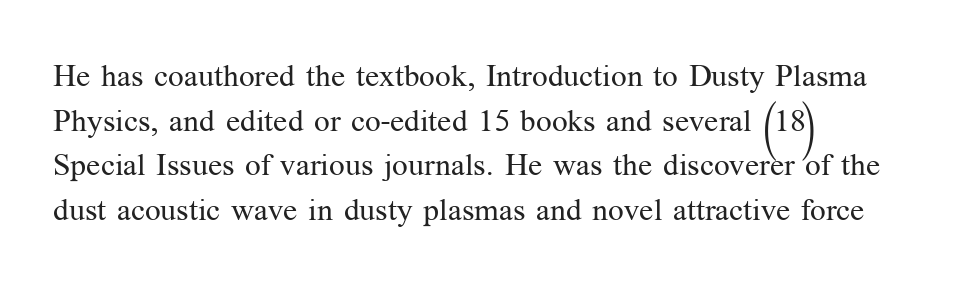
{"serif": "yes", "italic": "no", "bold": "no", "weight": "regular", "width": "normal", "stroke_contrast": "medium", "x_height": "medium", "monospaced": "no", "underline": "no", "align": "left", "line_spacing": "normal", "line_spacing_ratio": 1.44, "letter_spacing": "normal", "letter_spacing_em": 0.0, "glyph_px": 31}
